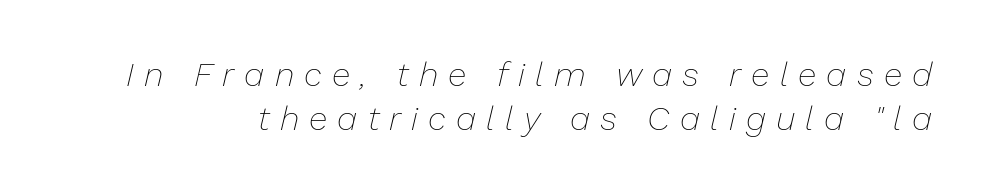
Q: Is the text bold? A: No.
Q: Is the text italic (slanted)? A: Yes, it leans right by about 13 degrees.
Q: Is the text underlined? A: No.
Q: Is the spacing between letters normal or unusually wide? A: Unusually wide.
Q: Is the spacing between lines tight, normal or loose? A: Normal.
Q: Width (condensed, normal, or wide)? A: Normal.
Q: Stroke contrast? A: Low.
Q: x-height? A: Medium.
Q: Monospaced? A: No.
